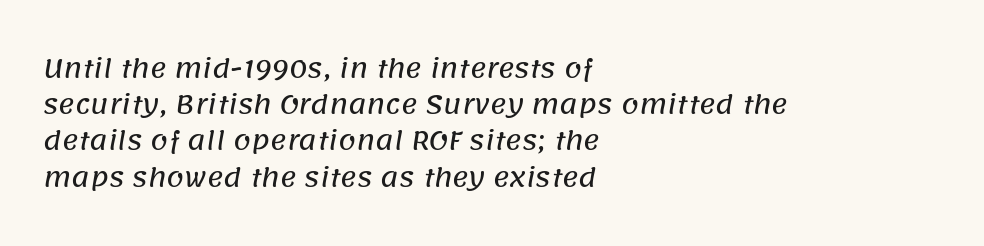
Q: Is the text underlined? A: No.
Q: How is the paragraph aligned? A: Left-aligned.
Q: Is the spacing between letters normal or unusually wide? A: Normal.
Q: Is the spacing between lines tight, normal or loose? A: Normal.
